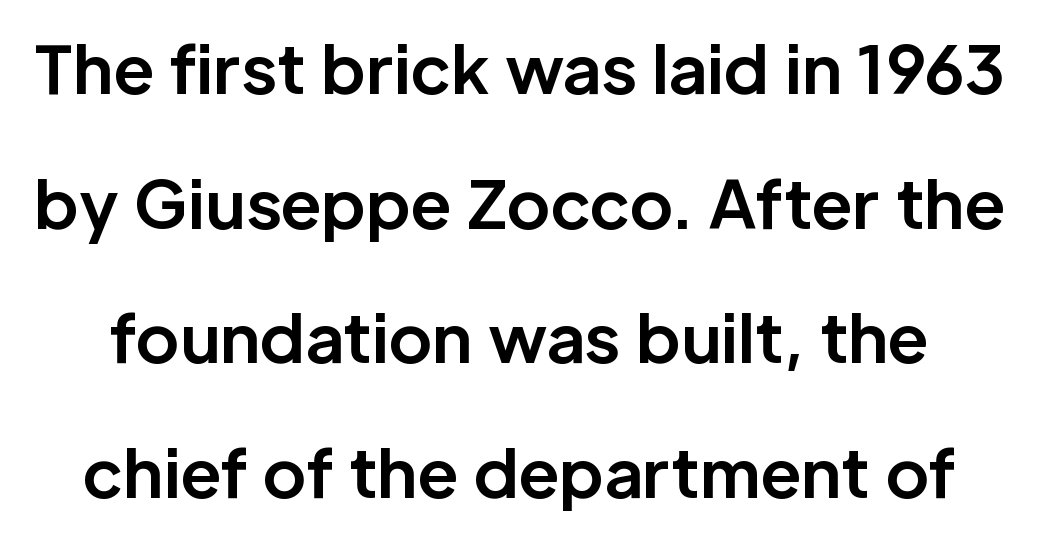
The image shows 66 px bold sans-serif type, upright; set loose line spacing (2.04x), normal letter spacing, not underlined; low stroke contrast and a medium x-height.
